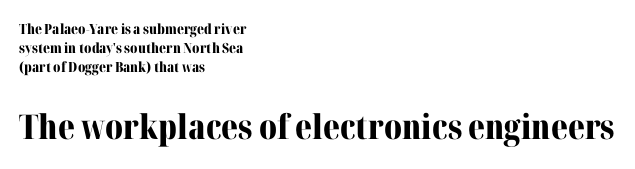
{"serif": "yes", "italic": "no", "bold": "yes", "weight": "bold", "width": "normal", "stroke_contrast": "medium", "x_height": "medium", "monospaced": "no", "underline": "no", "align": "left", "line_spacing": "normal", "line_spacing_ratio": 1.34, "letter_spacing": "normal", "letter_spacing_em": 0.0, "larger_block": "second", "size_ratio": 2.43, "glyph_px": 34}
